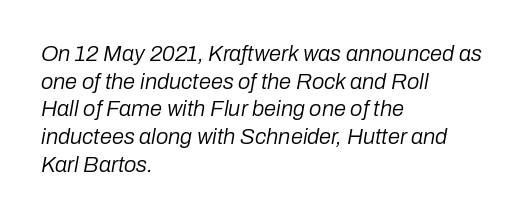
Descenders are the only things crossing below the line. Every row of glyphs begins at an identical x-position on the left. The letterforms sit at book weight or below. The tracking reads as untouched default to a designer's eye. In terms of leading, this rendering sits right in the middle.
